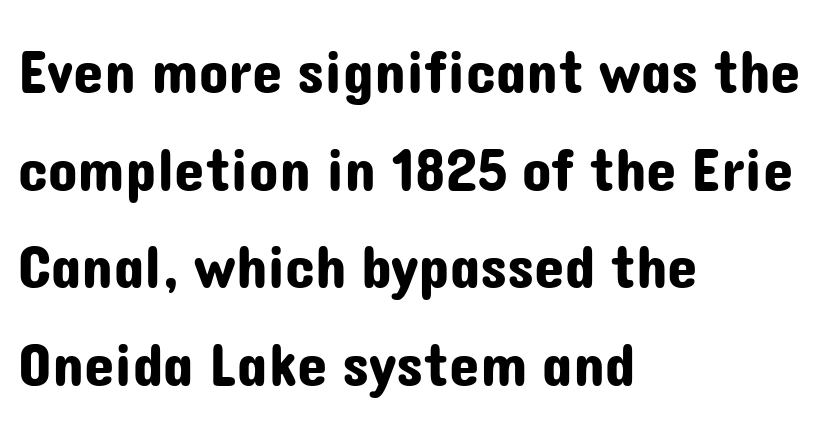
{"serif": "no", "italic": "no", "width": "normal", "stroke_contrast": "low", "x_height": "medium", "monospaced": "no", "underline": "no", "align": "left", "line_spacing": "normal", "line_spacing_ratio": 1.6, "letter_spacing": "normal", "letter_spacing_em": 0.0, "glyph_px": 61}
